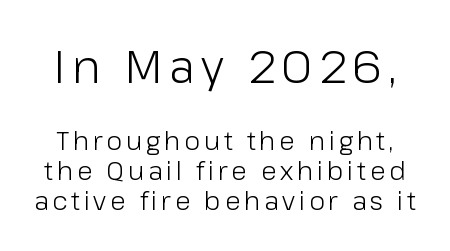
Q: Is the text bold? A: No.
Q: Is the text italic (slanted)? A: No, it is upright.
Q: Is the typeface a serif or a sans-serif typeface? A: Sans-serif.
Q: Is the text underlined? A: No.
Q: Is the spacing between lines tight, normal or loose? A: Tight.
Q: Which block of text is set in a larger size, the first (top) or the second (bottom)? A: The first (top) one.
Q: Width (condensed, normal, or wide)? A: Normal.
Q: Stroke contrast? A: Low.
Q: x-height? A: Medium.
Q: Monospaced? A: No.
